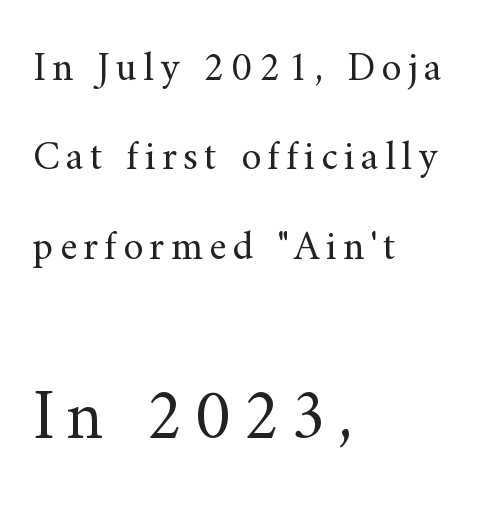
Q: Is the text bold? A: No.
Q: Is the text italic (slanted)? A: No, it is upright.
Q: Is the typeface a serif or a sans-serif typeface? A: Serif.
Q: Is the text underlined? A: No.
Q: How is the paragraph aligned? A: Left-aligned.
Q: Is the spacing between lines tight, normal or loose? A: Loose.
Q: Which block of text is set in a larger size, the first (top) or the second (bottom)? A: The second (bottom) one.
Q: Width (condensed, normal, or wide)? A: Normal.
Q: Stroke contrast? A: Medium.
Q: x-height? A: Small.
Q: Monospaced? A: No.
